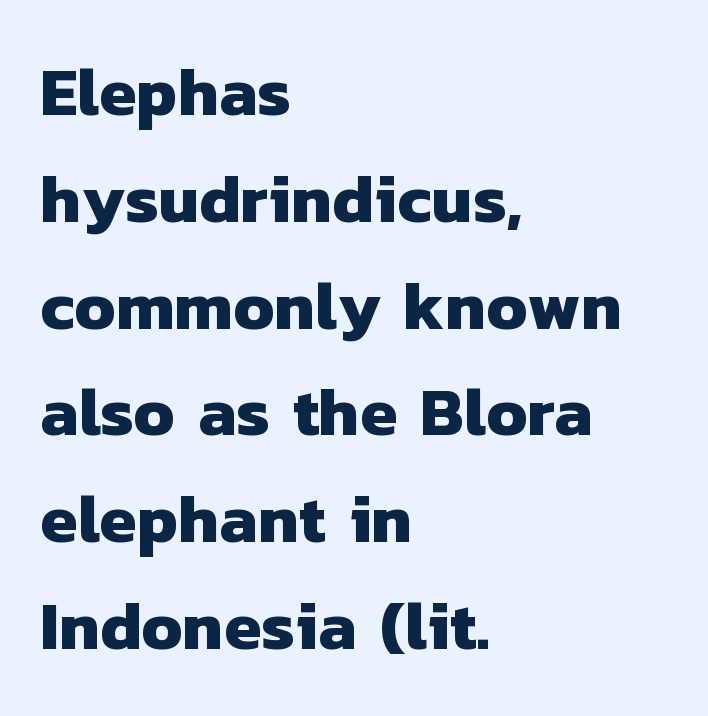
The passage shown is typed in a proportional face where columns would drift. Strokes here are thick enough to call this a true bold. Compared with typical body copy, the letter spacing here is the same. Each line starts at the same left margin while the right side varies. Is there much room between lines? A standard amount, neither cramped nor airy.
